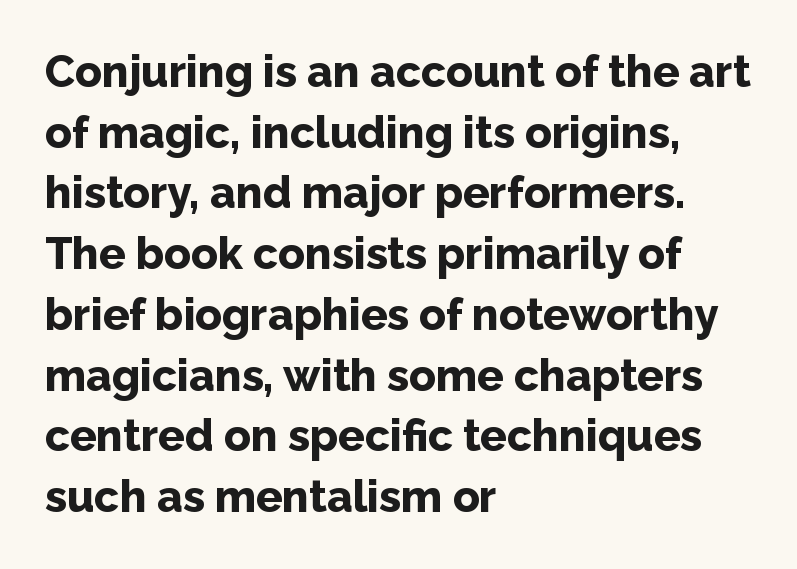
Q: Is the text bold? A: Yes.
Q: Is the text italic (slanted)? A: No, it is upright.
Q: Is the typeface a serif or a sans-serif typeface? A: Sans-serif.
Q: Is the text underlined? A: No.
Q: How is the paragraph aligned? A: Left-aligned.
Q: Is the spacing between letters normal or unusually wide? A: Normal.
Q: Is the spacing between lines tight, normal or loose? A: Normal.
Q: Width (condensed, normal, or wide)? A: Normal.
Q: Stroke contrast? A: Low.
Q: x-height? A: Medium.
Q: Monospaced? A: No.
